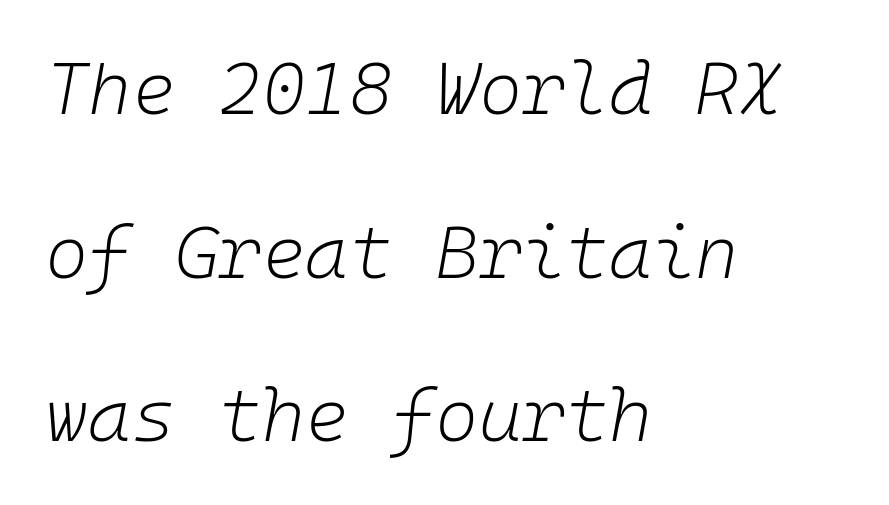
{"italic": "yes", "lean": "right", "slant_degrees": 10, "bold": "no", "weight": "light", "width": "normal", "stroke_contrast": "low", "x_height": "medium", "monospaced": "yes", "underline": "no", "align": "left", "line_spacing": "loose", "line_spacing_ratio": 2.21, "letter_spacing": "normal", "letter_spacing_em": 0.0, "glyph_px": 74}
